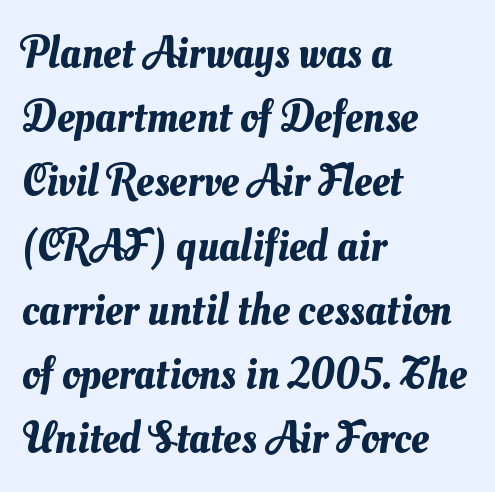
{"width": "normal", "stroke_contrast": "medium", "x_height": "small", "monospaced": "no", "underline": "no", "align": "left", "line_spacing": "normal", "line_spacing_ratio": 1.46, "letter_spacing": "normal", "letter_spacing_em": 0.0, "glyph_px": 44}
